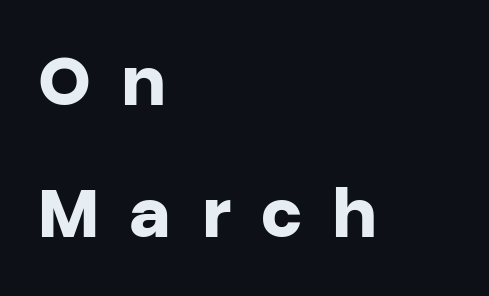
Q: Is the text bold? A: Yes.
Q: Is the text italic (slanted)? A: No, it is upright.
Q: Is the typeface a serif or a sans-serif typeface? A: Sans-serif.
Q: Is the text underlined? A: No.
Q: How is the paragraph aligned? A: Left-aligned.
Q: Is the spacing between letters normal or unusually wide? A: Unusually wide.
Q: Is the spacing between lines tight, normal or loose? A: Loose.
Q: Width (condensed, normal, or wide)? A: Normal.
Q: Stroke contrast? A: Low.
Q: x-height? A: Large.
Q: Monospaced? A: No.
